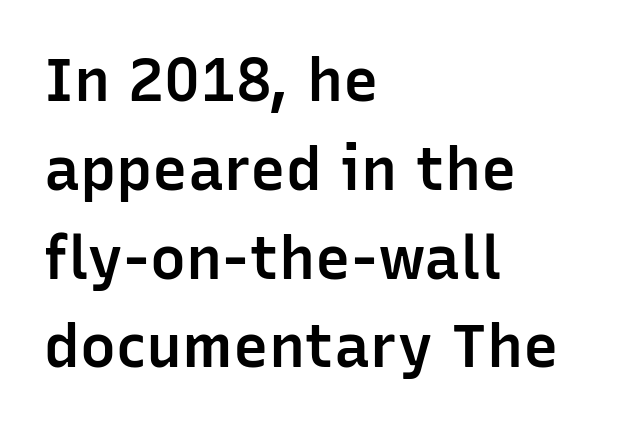
In terms of weight, the rendering is demibold, just under bold. The passage shown has conventional tracking throughout. These lines stack with their left ends in a neat column. This sample uses a sans-serif face.
